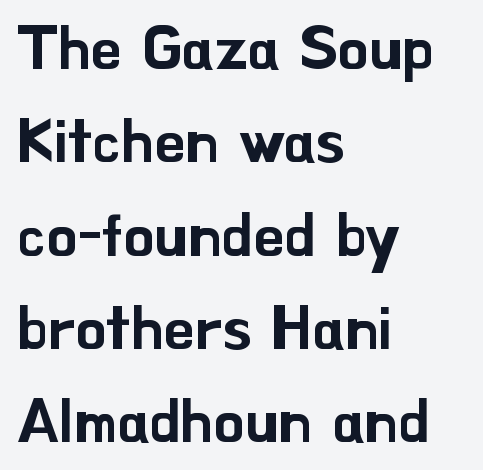
Q: Is the text italic (slanted)? A: No, it is upright.
Q: Is the typeface a serif or a sans-serif typeface? A: Sans-serif.
Q: Is the text underlined? A: No.
Q: How is the paragraph aligned? A: Left-aligned.
Q: Is the spacing between letters normal or unusually wide? A: Normal.
Q: Is the spacing between lines tight, normal or loose? A: Normal.
Q: Width (condensed, normal, or wide)? A: Normal.
Q: Stroke contrast? A: Low.
Q: x-height? A: Small.
Q: Monospaced? A: No.
